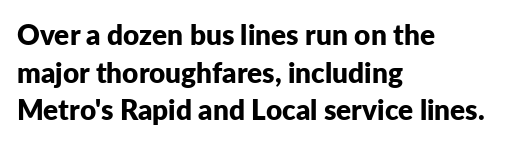
Q: Is the text bold? A: Yes.
Q: Is the text italic (slanted)? A: No, it is upright.
Q: Is the typeface a serif or a sans-serif typeface? A: Sans-serif.
Q: Is the text underlined? A: No.
Q: How is the paragraph aligned? A: Left-aligned.
Q: Is the spacing between letters normal or unusually wide? A: Normal.
Q: Is the spacing between lines tight, normal or loose? A: Normal.
Q: Width (condensed, normal, or wide)? A: Normal.
Q: Stroke contrast? A: Low.
Q: x-height? A: Medium.
Q: Monospaced? A: No.
